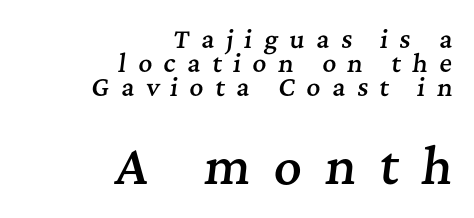
Q: Is the text bold? A: Semi-bold.
Q: Is the text italic (slanted)? A: Yes, it leans right by about 7 degrees.
Q: Is the typeface a serif or a sans-serif typeface? A: Serif.
Q: Is the text underlined? A: No.
Q: How is the paragraph aligned? A: Right-aligned.
Q: Is the spacing between letters normal or unusually wide? A: Unusually wide.
Q: Is the spacing between lines tight, normal or loose? A: Tight.
Q: Which block of text is set in a larger size, the first (top) or the second (bottom)? A: The second (bottom) one.
Q: Width (condensed, normal, or wide)? A: Normal.
Q: Stroke contrast? A: Medium.
Q: x-height? A: Medium.
Q: Monospaced? A: No.
